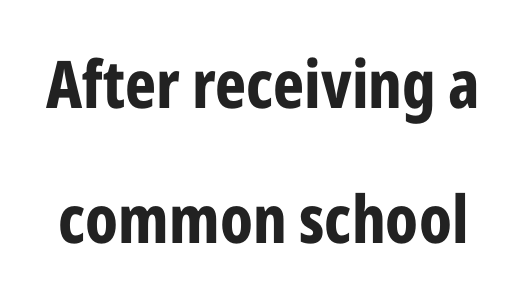
Q: Is the text bold? A: Yes.
Q: Is the text italic (slanted)? A: No, it is upright.
Q: Is the typeface a serif or a sans-serif typeface? A: Sans-serif.
Q: Is the text underlined? A: No.
Q: Is the spacing between letters normal or unusually wide? A: Normal.
Q: Is the spacing between lines tight, normal or loose? A: Loose.
Q: Width (condensed, normal, or wide)? A: Condensed.
Q: Stroke contrast? A: Low.
Q: x-height? A: Medium.
Q: Monospaced? A: No.
